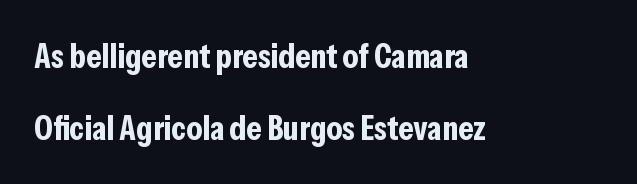
{"serif": "no", "italic": "no", "bold": "yes", "weight": "bold", "width": "condensed", "stroke_contrast": "low", "x_height": "medium", "monospaced": "no", "underline": "no", "align": "left", "line_spacing": "loose", "line_spacing_ratio": 2.07, "letter_spacing": "normal", "letter_spacing_em": 0.0, "glyph_px": 35}
